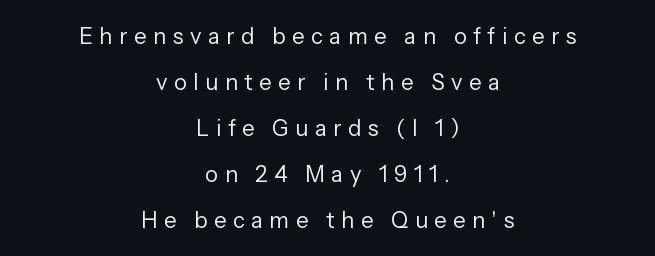
The image shows 22 px text type, upright; set centered, loose line spacing (2.09x), unusually wide letter spacing (+0.3 em), not underlined.
